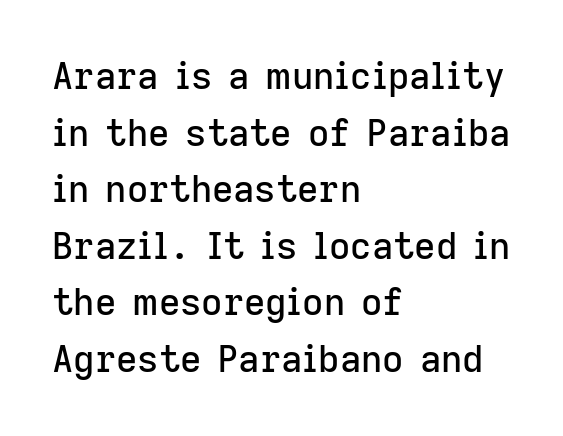
Letter spacing: default. The lines in this sample share a left origin and differ only in where they stop. Examine the stroke ends and you'll find no serifs. The block of text has a typical density, with ordinary space between rows. Rendered with straight, roman letterforms. The space directly below the letters is spotless.
